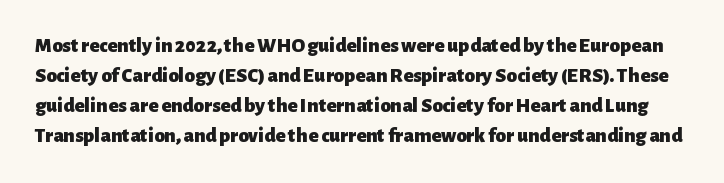
Q: Is the text bold? A: Yes.
Q: Is the text italic (slanted)? A: No, it is upright.
Q: Is the text underlined? A: No.
Q: Is the spacing between letters normal or unusually wide? A: Normal.
Q: Is the spacing between lines tight, normal or loose? A: Normal.
